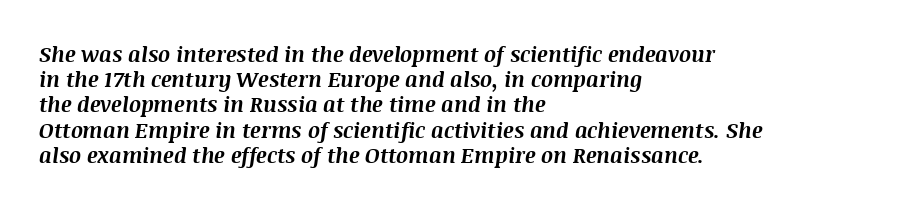
Short and long lines alike share a common starting point at left. Default kerning and tracking; the words read as compact shapes. Yep, that's italic — everything's leaning. Emphasis by weight is at full strength: bold. Clear beneath every line of the passage.
